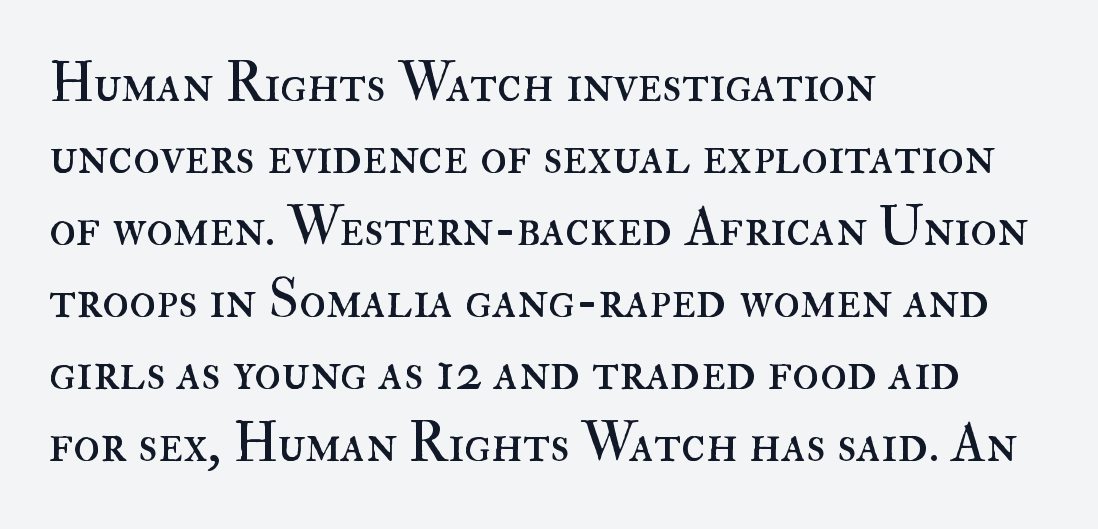
Q: Is the text bold? A: No.
Q: Is the text italic (slanted)? A: No, it is upright.
Q: Is the text underlined? A: No.
Q: How is the paragraph aligned? A: Left-aligned.
Q: Is the spacing between letters normal or unusually wide? A: Normal.
Q: Is the spacing between lines tight, normal or loose? A: Normal.
Q: Width (condensed, normal, or wide)? A: Normal.
Q: Stroke contrast? A: High.
Q: x-height? A: Small.
Q: Monospaced? A: No.
